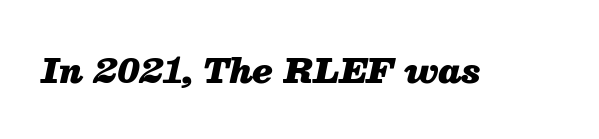
Q: Is the text bold? A: Yes.
Q: Is the text italic (slanted)? A: Yes, it leans right by about 13 degrees.
Q: Is the text underlined? A: No.
Q: Is the spacing between letters normal or unusually wide? A: Normal.
Q: Width (condensed, normal, or wide)? A: Normal.
Q: Stroke contrast? A: Medium.
Q: x-height? A: Medium.
Q: Monospaced? A: No.
